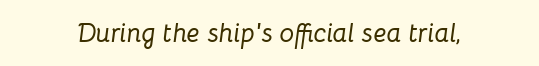
{"italic": "yes", "lean": "right", "slant_degrees": 8, "underline": "no", "letter_spacing": "normal", "letter_spacing_em": 0.0, "glyph_px": 26}
